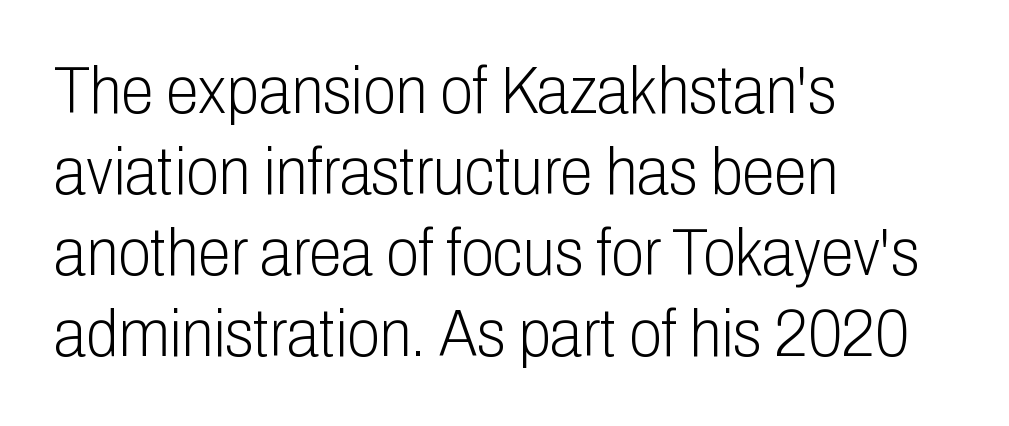
{"serif": "no", "italic": "no", "bold": "no", "weight": "light", "width": "condensed", "stroke_contrast": "low", "x_height": "medium", "monospaced": "no", "underline": "no", "align": "left", "line_spacing_ratio": 1.21, "letter_spacing": "normal", "letter_spacing_em": 0.0, "glyph_px": 67}
